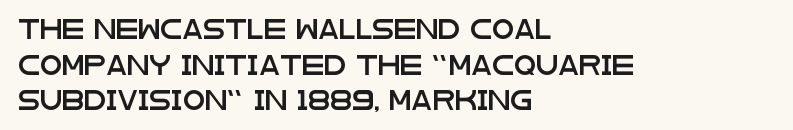
No extra tracking has been applied to these lines. The typography opts for an upright posture over an oblique one. Check the space under the baseline: it is left empty. The paragraph shown leans on its left margin.
